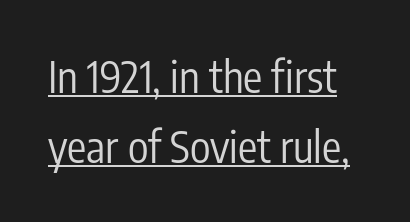
The passage shown has conventional tracking throughout. Heaviness? Minimal to ordinary, like unemphasized prose. The rendering shows plain stroke endings on the letterforms — a sans-serif design. You can see a thin bar hugging the bottom of the glyphs. Looks like regular typesetting: each glyph gets only the width it needs. The passage shown stacks its lines at a standard gap.
